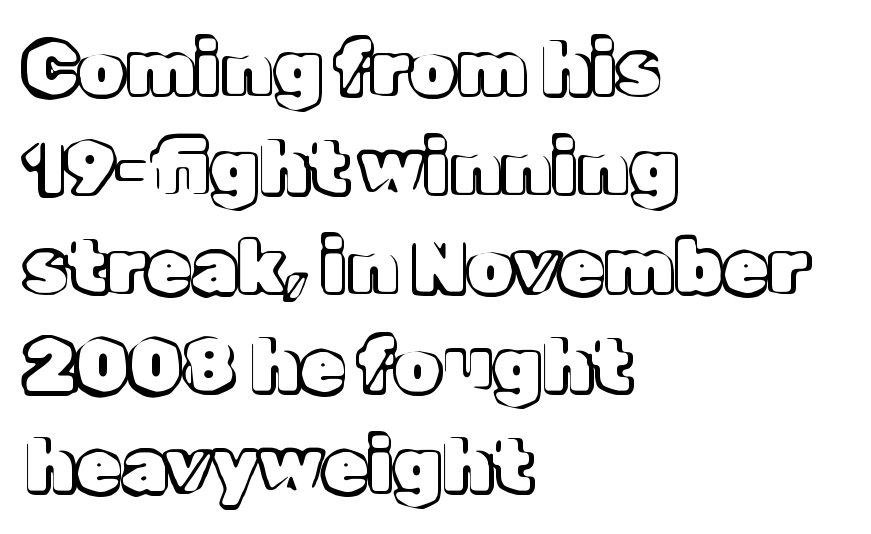
{"italic": "no", "width": "normal", "x_height": "medium", "monospaced": "no", "underline": "no", "align": "left", "line_spacing": "normal", "line_spacing_ratio": 1.34, "letter_spacing": "normal", "letter_spacing_em": 0.0, "glyph_px": 74}
